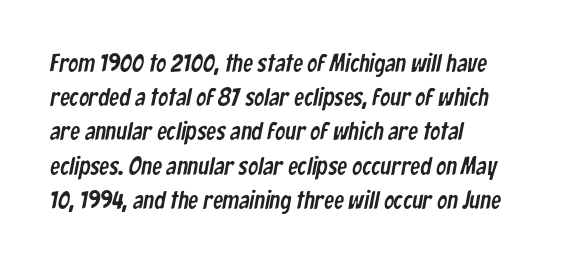
The paragraph has a hard left edge and a soft right edge. The glyphs are unaccompanied by any horizontal stroke below them. You could call the tracking neutral — neither tight nor loose. Vertical spacing — default.
